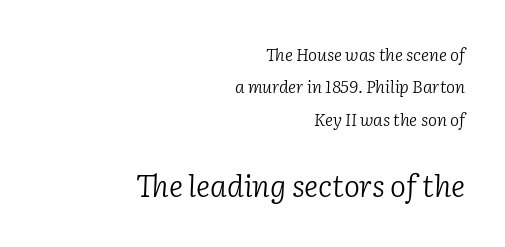
The image shows 30 px light serif type, italic (leaning right); set right-aligned, loose line spacing (1.9x), normal letter spacing, not underlined; the second (bottom) block is 1.76x larger; low stroke contrast and a medium x-height.
